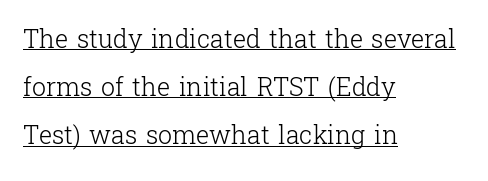
{"italic": "no", "bold": "no", "underline": "yes", "align": "left", "line_spacing": "loose", "line_spacing_ratio": 1.93, "letter_spacing": "normal", "letter_spacing_em": 0.0, "glyph_px": 25}
